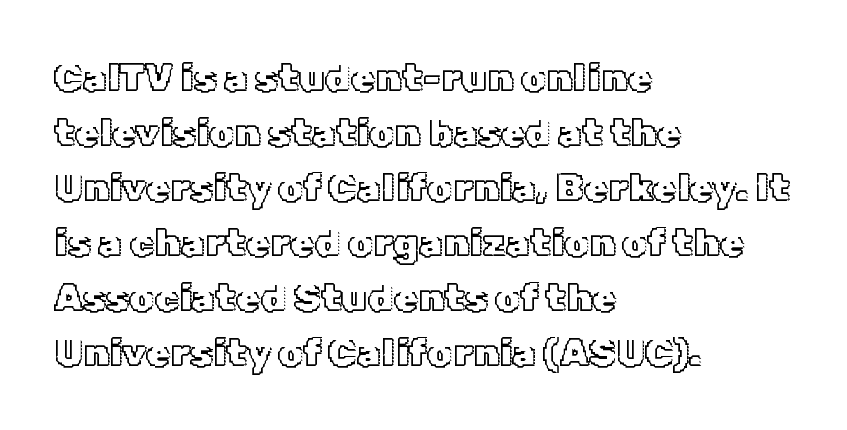
Ascenders rise straight up at ninety degrees. Line spacing here is normal. Note the varied advance widths — an 'i' is clearly narrower than an 'm'. The specimen omits any rule beneath the text block's lines. These lines stack with their left ends in a neat column.
